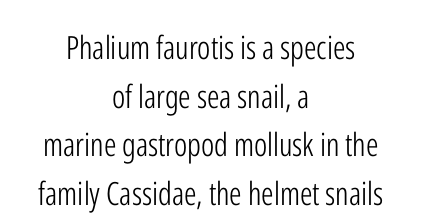
{"serif": "no", "italic": "no", "bold": "no", "weight": "light", "width": "condensed", "stroke_contrast": "low", "x_height": "medium", "monospaced": "no", "underline": "no", "align": "center", "line_spacing": "normal", "line_spacing_ratio": 1.52, "letter_spacing": "normal", "letter_spacing_em": 0.0, "glyph_px": 32}
